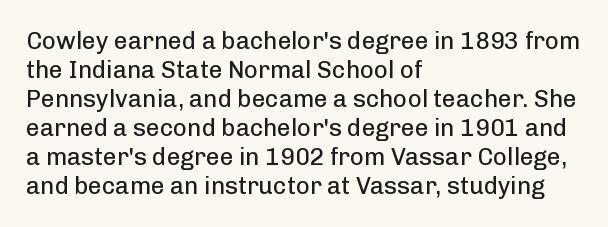
The strokes carry an ordinary text weight at most. Default kerning and tracking; the words read as compact shapes. The gap between lines stays unmarked. Does the lettering tilt? It doesn't — this is upright.
